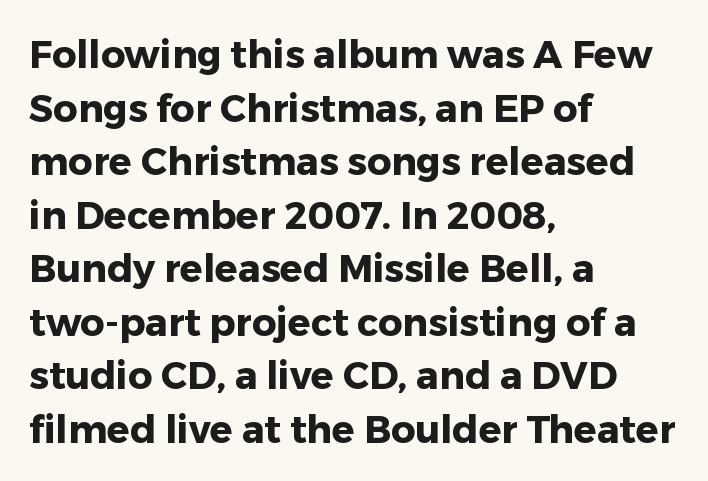
{"serif": "no", "italic": "no", "bold": "yes", "weight": "heavy", "width": "normal", "stroke_contrast": "low", "x_height": "medium", "monospaced": "no", "underline": "no", "align": "left", "line_spacing": "normal", "line_spacing_ratio": 1.41, "letter_spacing": "normal", "letter_spacing_em": 0.0, "glyph_px": 38}
